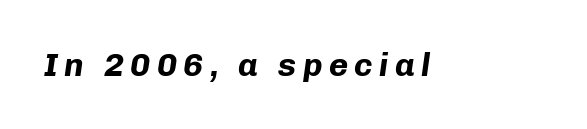
{"italic": "yes", "lean": "right", "slant_degrees": 8, "bold": "yes", "weight": "bold", "width": "normal", "stroke_contrast": "low", "x_height": "medium", "monospaced": "no", "underline": "no", "glyph_px": 33}
